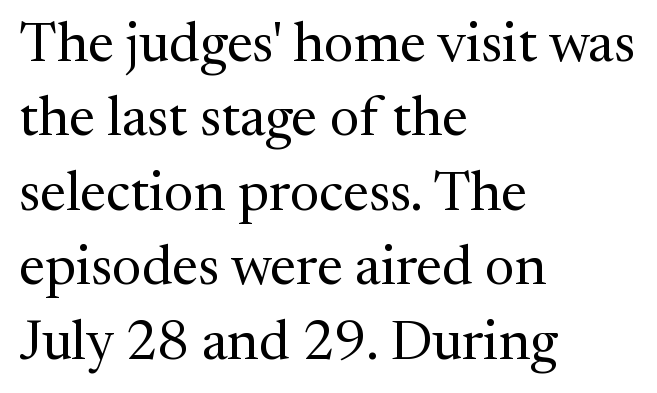
{"serif": "yes", "italic": "no", "bold": "no", "weight": "regular", "width": "normal", "stroke_contrast": "medium", "x_height": "medium", "monospaced": "no", "underline": "no", "align": "left", "line_spacing": "normal", "line_spacing_ratio": 1.33, "letter_spacing": "normal", "letter_spacing_em": 0.0, "glyph_px": 56}
